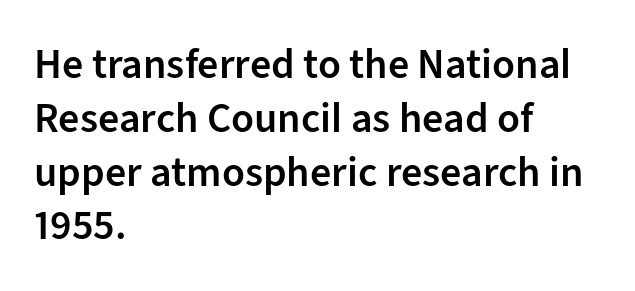
Just letters on the line, the space beneath them empty. All the whitespace from short lines collects on the right. Examine the stroke ends and you'll find no serifs. Rows of type keep a routine distance in the vertical direction.
